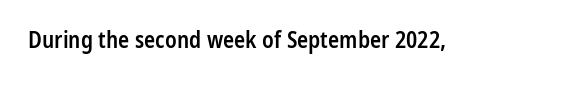
The image shows 23 px text type, upright; set normal letter spacing, not underlined.
